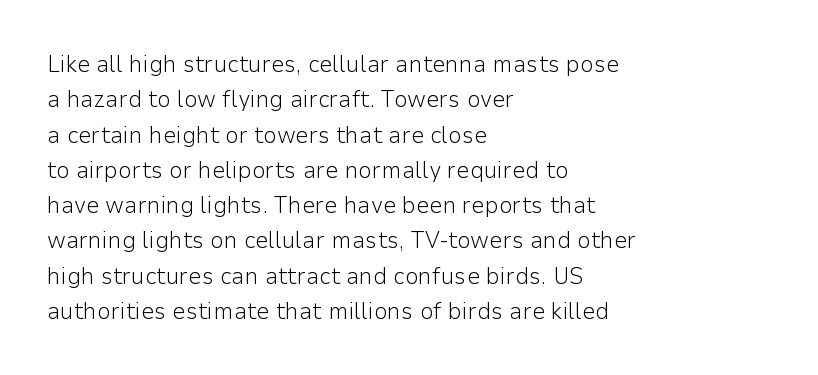
Q: Is the text bold? A: No.
Q: Is the text italic (slanted)? A: No, it is upright.
Q: Is the text underlined? A: No.
Q: How is the paragraph aligned? A: Left-aligned.
Q: Is the spacing between letters normal or unusually wide? A: Normal.
Q: Is the spacing between lines tight, normal or loose? A: Normal.
